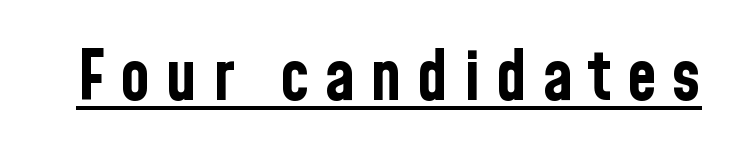
{"serif": "no", "italic": "no", "bold": "yes", "weight": "bold", "width": "condensed", "stroke_contrast": "low", "x_height": "medium", "monospaced": "no", "underline": "yes", "letter_spacing": "wide", "letter_spacing_em": 0.22, "glyph_px": 69}
